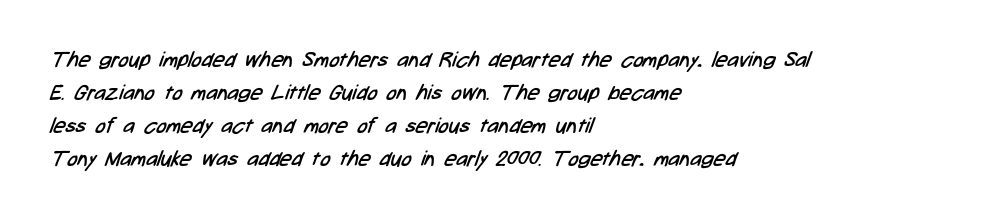
{"bold": "no", "underline": "no", "align": "left", "line_spacing": "normal", "line_spacing_ratio": 1.57, "letter_spacing": "normal", "letter_spacing_em": 0.0, "glyph_px": 21}
